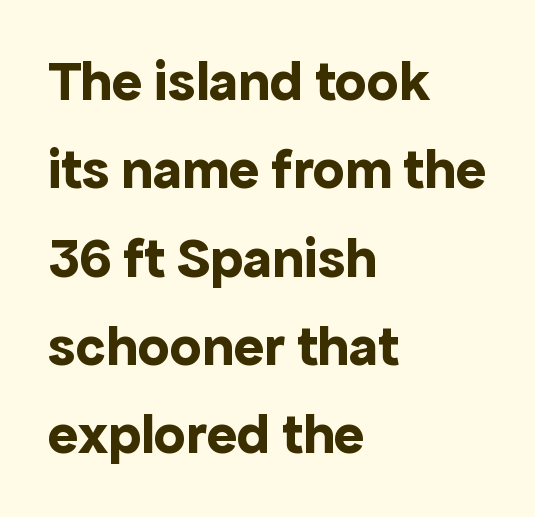
No feet cap the strokes, marking this as sans-serif type. If you drew a ruler down the left edge, every line would touch it. In terms of letterspacing, this is plain default setting. Heavy-handed strokes throughout: this text is bold. Looks like regular typesetting: each glyph gets only the width it needs.
